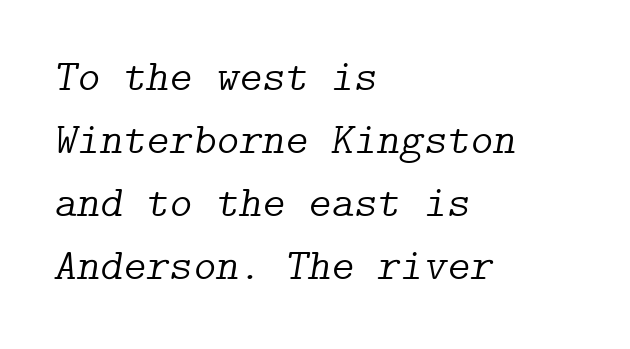
Compared with typical paragraphs, the rows here are spaced about the same. Glance below the letters and you will spot only blank space. The text carries the slant typical of an italic or oblique font. Observe the ordinary spacing: letters are neighbours, not strangers. A typesetter would label this face a serif. Notice how the passage keeps a crisp vertical edge on the left only.
